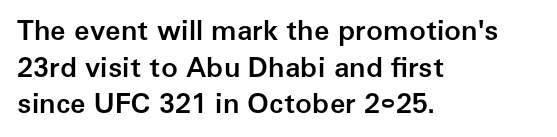
Quick note: not italic, upright. The lines sit at an ordinary, default distance from one another. Here the designer chose a conventional face with non-uniform glyph widths. This rendering uses left alignment, leaving the right contour irregular.
